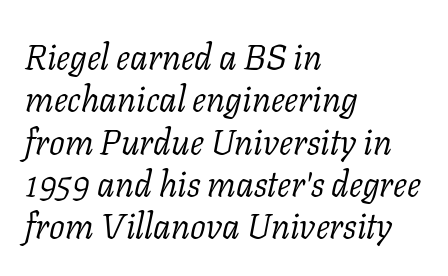
The image shows 35 px light serif type, italic (leaning right); set left-aligned, line spacing 1.21x, normal letter spacing, not underlined; low stroke contrast and a medium x-height.
